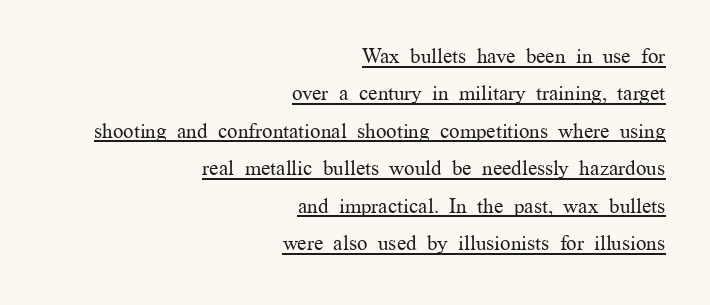
The image shows 21 px text type, upright; set right-aligned, line spacing 1.78x, normal letter spacing, underlined.
